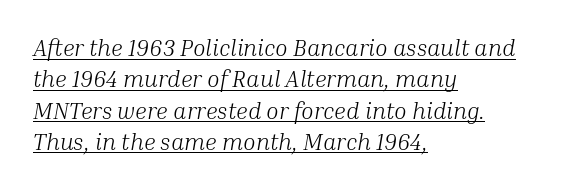
The image shows 23 px text type, italic (leaning right); set left-aligned, normal line spacing (1.36x), normal letter spacing, underlined.
